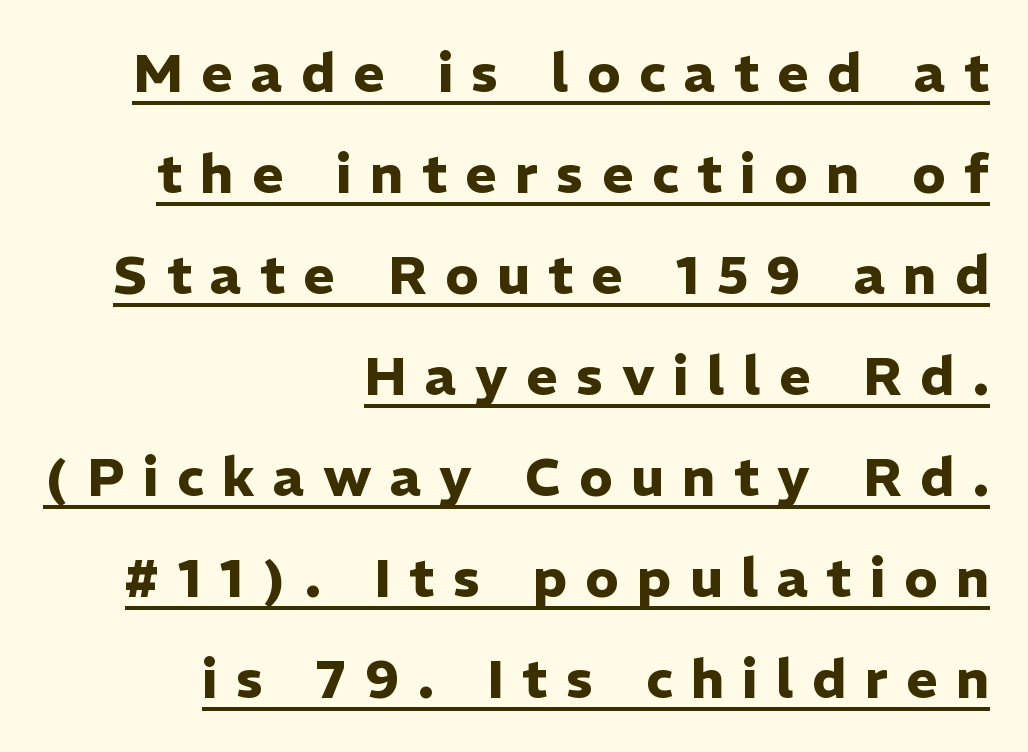
Casual observation: everything's shoved over to the right. Serif or sans? Sans — the stroke terminals are bare. How are the letters spaced? Widely, with obvious added tracking. This sample has the flowing, uneven cadence of proportional lettering.
